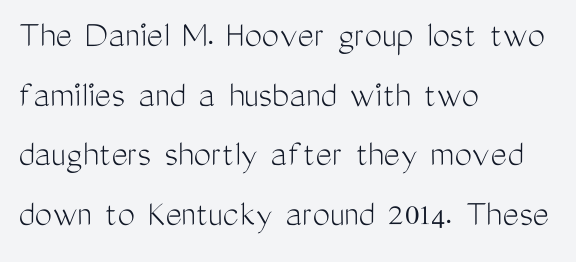
{"serif": "no", "italic": "no", "bold": "no", "weight": "light", "width": "condensed", "stroke_contrast": "medium", "x_height": "medium", "monospaced": "no", "underline": "no", "align": "left", "line_spacing": "normal", "line_spacing_ratio": 1.53, "letter_spacing": "normal", "letter_spacing_em": 0.0, "glyph_px": 39}
